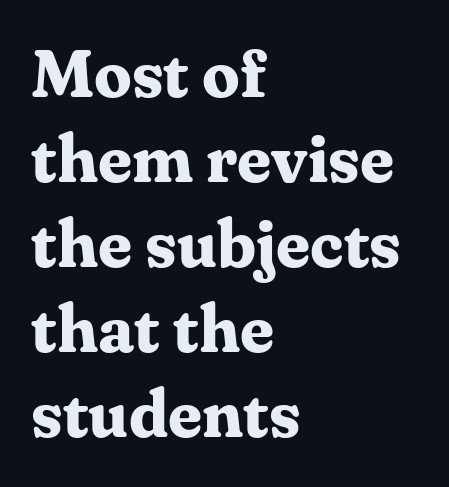
The image shows 67 px bold serif type, upright; set left-aligned, normal line spacing (1.27x), normal letter spacing, not underlined; medium stroke contrast and a medium x-height.
